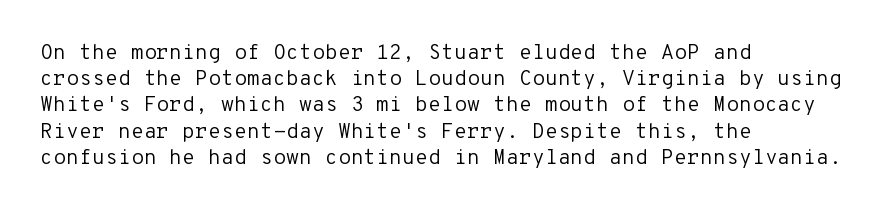
Does extra space separate the letters? No, they use regular spacing. Layout note: lines flush left. The area under the type is left untouched. This reads as an unemphasized weight, regular at the heaviest. This is roman type, the default non-slanted kind. Vertical spacing — default.
